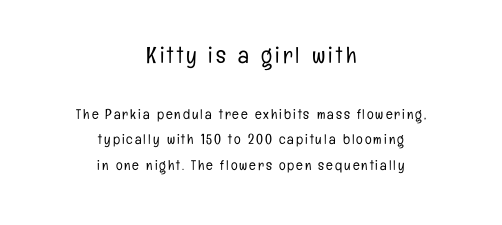
The image shows 23 px text type, upright; set centered, line spacing 1.81x, not underlined; the first (top) block is 1.64x larger.
